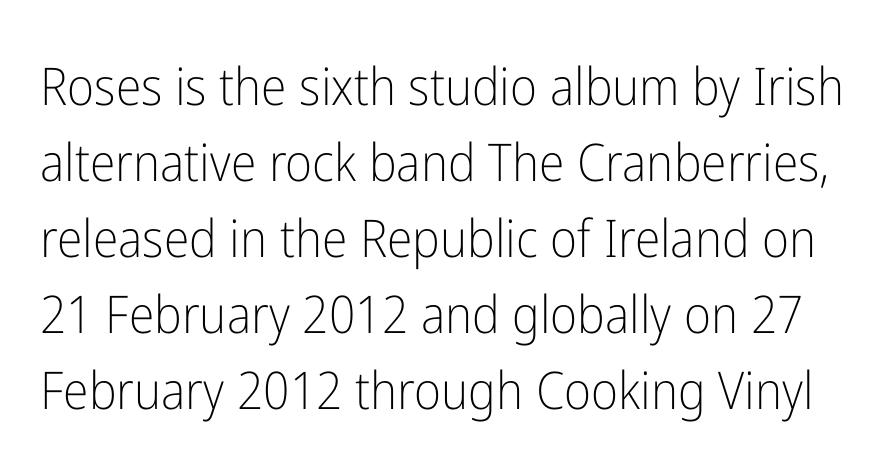
Stem width sits at or under what a default text font uses. Regarding serifs, this sample does without them. Spacing verdict: proportional, widths tailored to each character. Check under the words: just untouched page.
